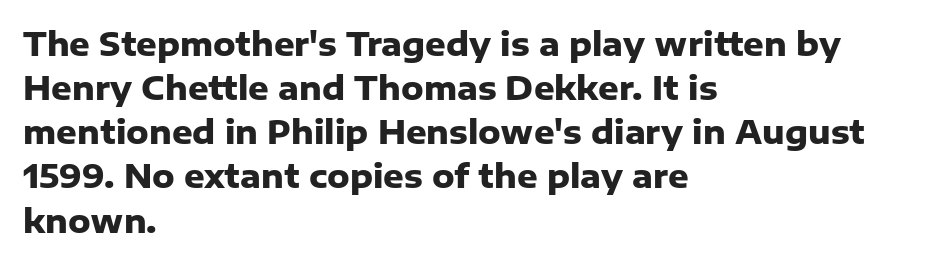
{"serif": "no", "italic": "no", "bold": "yes", "weight": "heavy", "width": "normal", "stroke_contrast": "low", "x_height": "medium", "monospaced": "no", "underline": "no", "align": "left", "line_spacing": "normal", "line_spacing_ratio": 1.38, "letter_spacing": "normal", "letter_spacing_em": 0.0, "glyph_px": 32}
